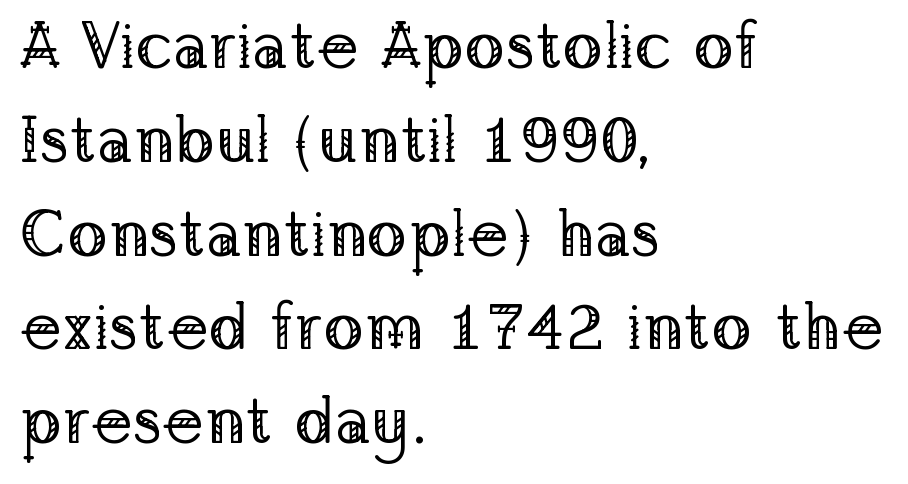
Typeset ragged right — the left edge is the straight one. The letters look calm and open, with moderate or lighter stems. Glance below the letters and you will spot only blank space. Little horizontal feet cap the strokes, marking this as serif type.
